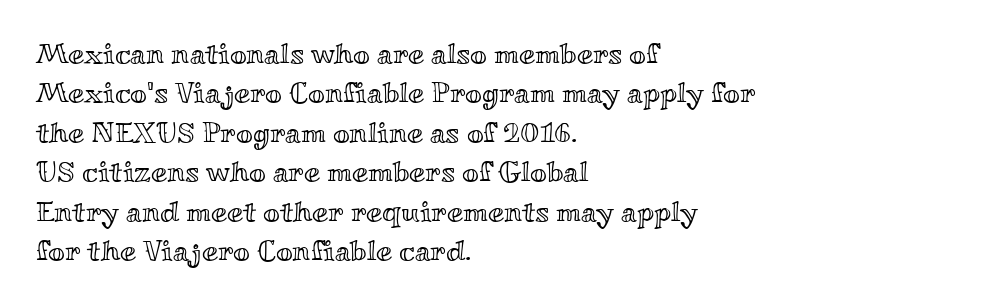
The typography opts for an upright posture over an oblique one. If you measured baseline to baseline, you'd find a middling distance. Inter-character spacing is left at the font's built-in metrics. All the whitespace from short lines collects on the right. Varying glyph widths throughout — classic text-font behaviour. The area under the type is left untouched.
